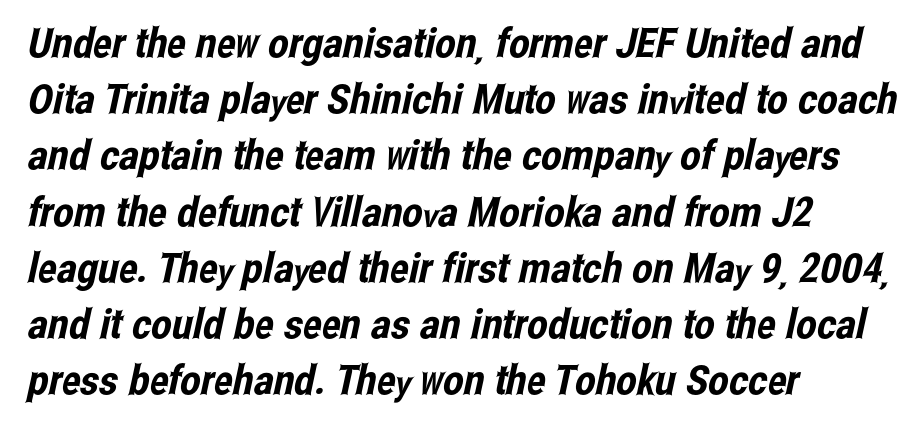
Words appear dense and cohesive because spacing is normal. The rendering uses natural spacing where letterforms have individual widths. Serif or sans? Sans — the stroke terminals are bare. This rendering uses left alignment, leaving the right contour irregular.
